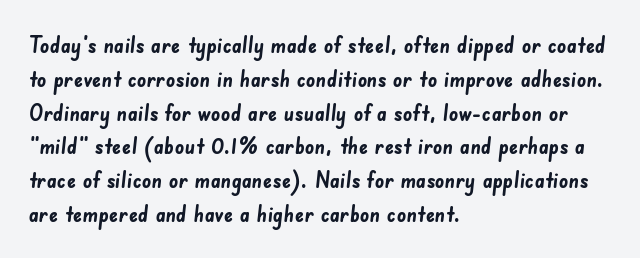
The image shows 23 px bold type; set left-aligned, normal line spacing (1.47x), normal letter spacing, not underlined.
